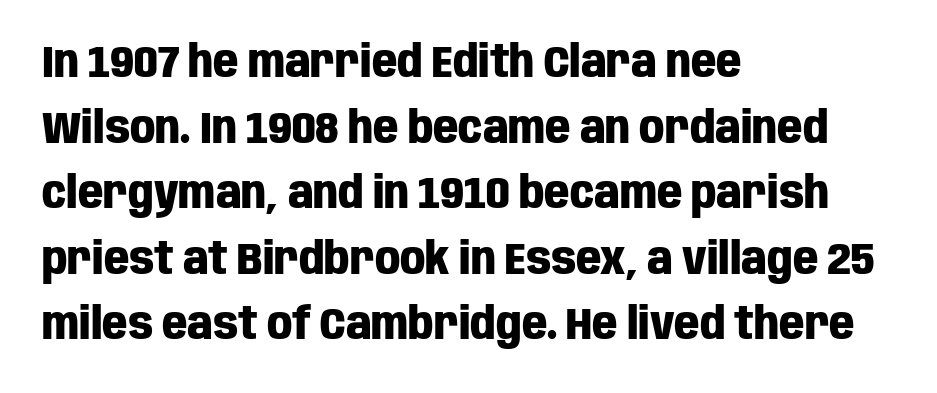
Regarding serifs, this sample does without them. In CSS terms this would be text-align: left. The tracking reads as untouched default to a designer's eye. Heavy-handed strokes throughout: this text is bold. Is this a fixed-width face? No — the glyphs have proportional, varying widths. Whoever set this chose a conventional vertical rhythm.
